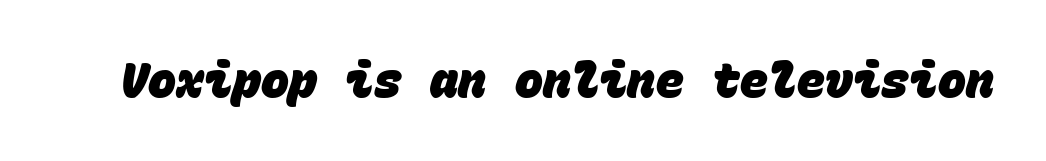
Q: Is the text bold? A: Yes.
Q: Is the typeface a serif or a sans-serif typeface? A: Sans-serif.
Q: Is the text underlined? A: No.
Q: Is the spacing between letters normal or unusually wide? A: Normal.
Q: Width (condensed, normal, or wide)? A: Normal.
Q: Stroke contrast? A: Low.
Q: x-height? A: Large.
Q: Monospaced? A: Yes.
